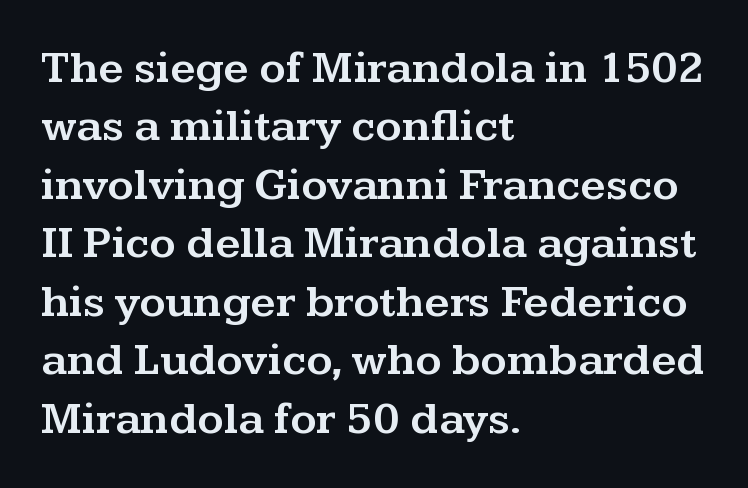
You could not count columns in this text — the font is proportionally spaced. The gaps between neighbouring characters are ordinary and unremarkable. To sum up the face: it has serifs. Quick note: not italic, upright. A classic flush-left, rag-right setting is used for this passage.
